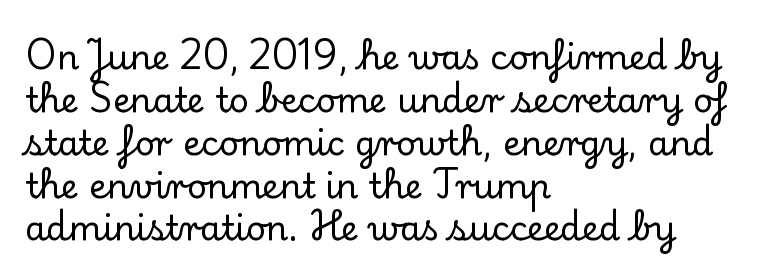
Rule under the text: the space is simply empty. Yep, those are serifs on the letters. This is roman type, the default non-slanted kind. Reading down the column, the eye jumps a familiar distance to each next line. Compared with typical body copy, the letter spacing here is the same. Notice how the passage keeps a crisp vertical edge on the left only.
